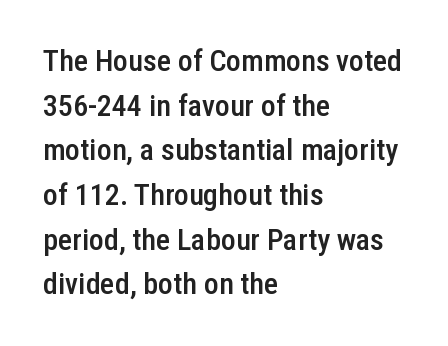
The image shows 30 px semibold, condensed sans-serif type, upright; set left-aligned, normal line spacing (1.49x), normal letter spacing, not underlined; low stroke contrast and a medium x-height.
